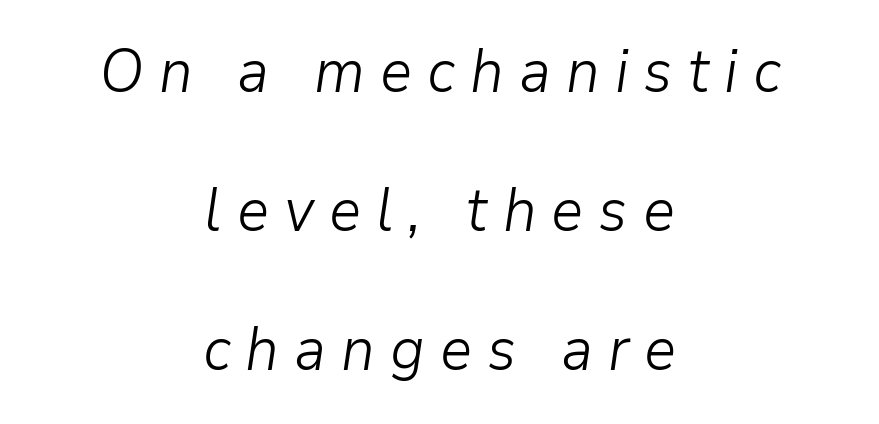
Neither beginnings nor endings align; midpoints do. Do the characters align in a grid? No, the font is proportional. This is oblique type, the kind used for emphasis or titles. The words here are not underlined. Students, observe: this is what heavily led, spacious text looks like.
